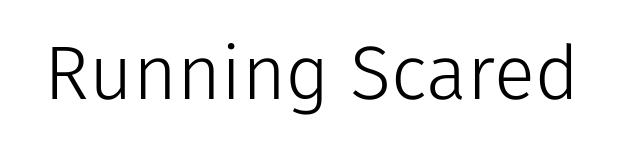
Nothing sits at the stroke ends, so this counts as sans-serif. It's the straight-up-and-down kind of type. Words appear dense and cohesive because spacing is normal. Letters rest on an invisible, unmarked baseline. The letters advance in unequal steps, a hallmark of proportional type. Caption: face not bold, strokes unweighted.
